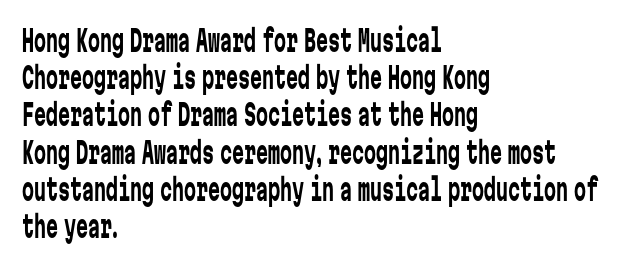
Q: Is the text bold? A: No.
Q: Is the text italic (slanted)? A: No, it is upright.
Q: Is the typeface a serif or a sans-serif typeface? A: Sans-serif.
Q: Is the text underlined? A: No.
Q: How is the paragraph aligned? A: Left-aligned.
Q: Is the spacing between letters normal or unusually wide? A: Normal.
Q: Width (condensed, normal, or wide)? A: Condensed.
Q: Stroke contrast? A: Low.
Q: x-height? A: Medium.
Q: Monospaced? A: Yes.
